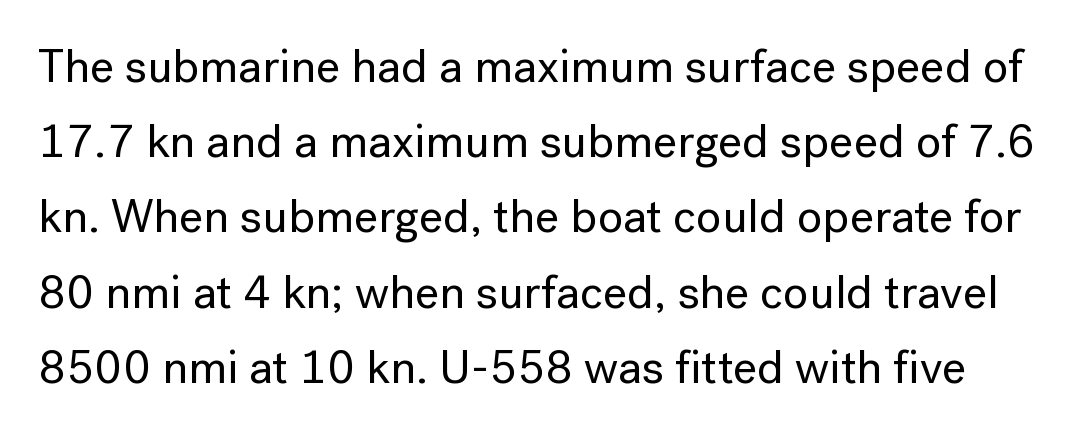
The image shows 47 px sans-serif type, upright; set normal line spacing (1.6x), normal letter spacing, not underlined; low stroke contrast and a medium x-height.
